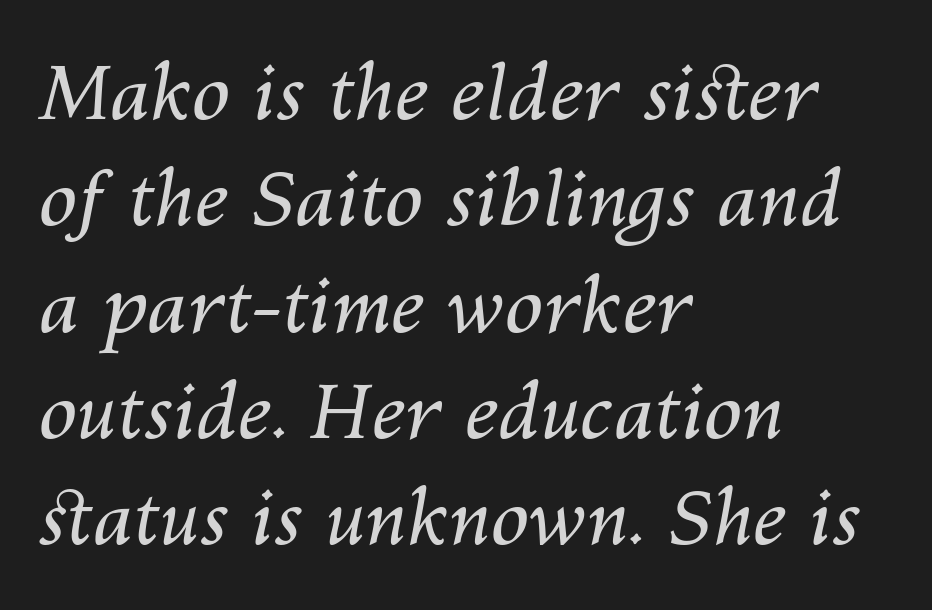
{"italic": "yes", "lean": "right", "slant_degrees": 10, "bold": "no", "weight": "regular", "width": "normal", "stroke_contrast": "medium", "x_height": "medium", "monospaced": "no", "underline": "no", "align": "left", "line_spacing": "normal", "line_spacing_ratio": 1.38, "letter_spacing": "normal", "letter_spacing_em": 0.0, "glyph_px": 77}
